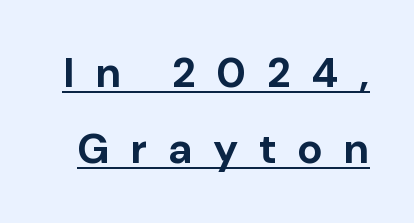
Someone cranked the tracking dial way up on this one. Spacing verdict: proportional, widths tailored to each character. Is there any slant? The stems are plumb. The glyphs in this specimen are sans serif.
